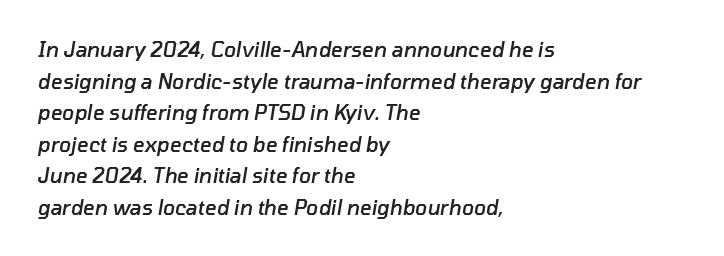
The image shows 20 px text type, italic (leaning right); set left-aligned, normal line spacing (1.58x), normal letter spacing, not underlined.
